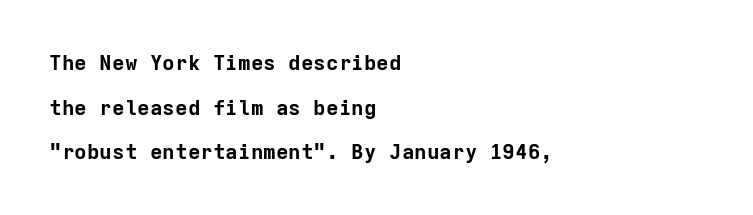
Inter-character spacing is left at the font's built-in metrics. Horizontal alignment here is leftward, the default for most running prose. Students, this is bold: see how much ink each stroke carries. Every stem runs plumb, perpendicular to the baseline.
